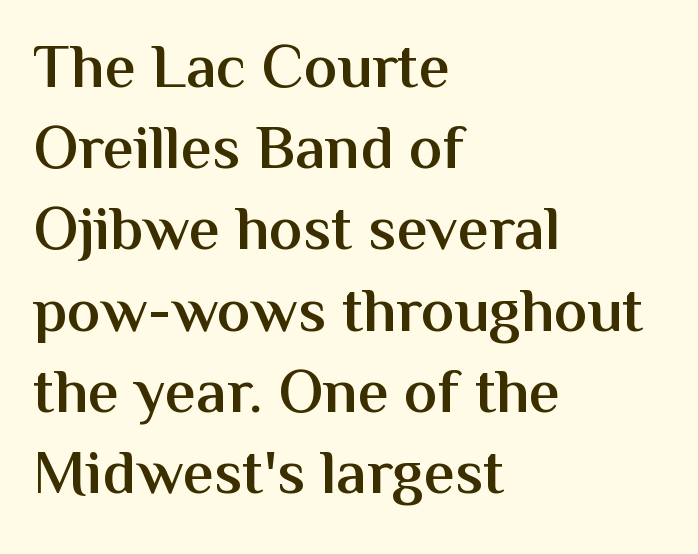
The image shows 62 px semibold sans-serif type, upright; set left-aligned, normal line spacing (1.31x), normal letter spacing, not underlined; medium stroke contrast and a medium x-height.
